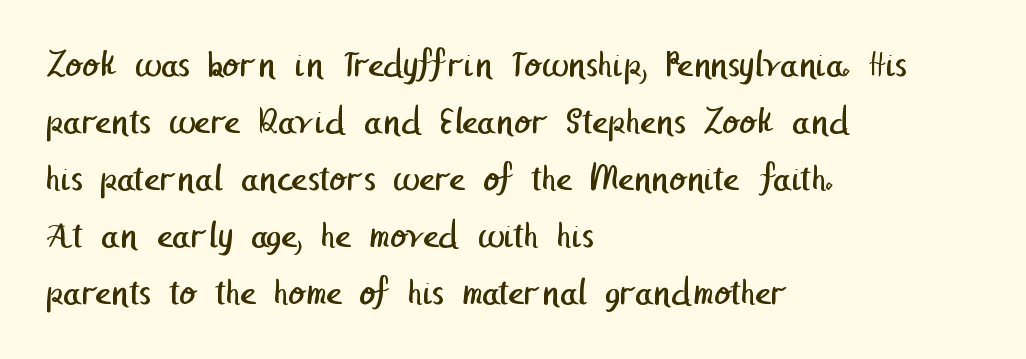
Q: Is the text bold? A: No.
Q: Is the typeface a serif or a sans-serif typeface? A: Sans-serif.
Q: Is the text underlined? A: No.
Q: How is the paragraph aligned? A: Left-aligned.
Q: Is the spacing between letters normal or unusually wide? A: Normal.
Q: Is the spacing between lines tight, normal or loose? A: Normal.
Q: Width (condensed, normal, or wide)? A: Normal.
Q: Stroke contrast? A: Low.
Q: x-height? A: Medium.
